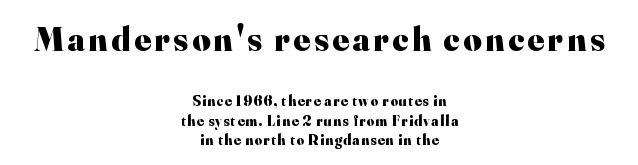
The image shows 35 px heavy serif type, upright; set centered, normal line spacing (1.38x), not underlined; the first (top) block is 2.5x larger; high stroke contrast and a small x-height.
